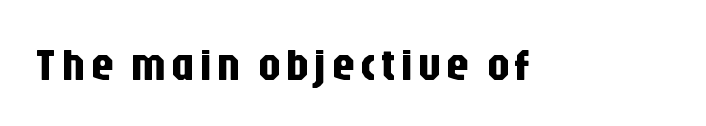
The image shows 46 px condensed sans-serif type, upright; set not underlined; low stroke contrast and a large x-height.
